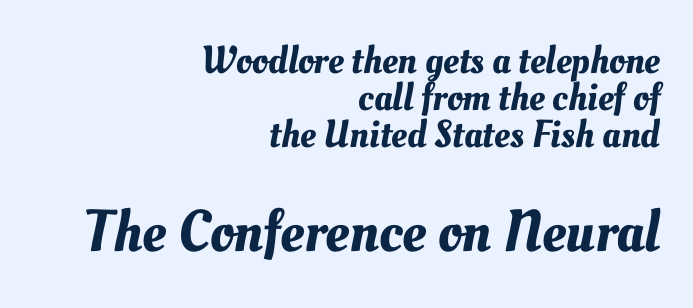
The image shows 59 px text type; set right-aligned, tight line spacing (0.95x), normal letter spacing, not underlined; the second (bottom) block is 1.51x larger; medium stroke contrast and a small x-height.
